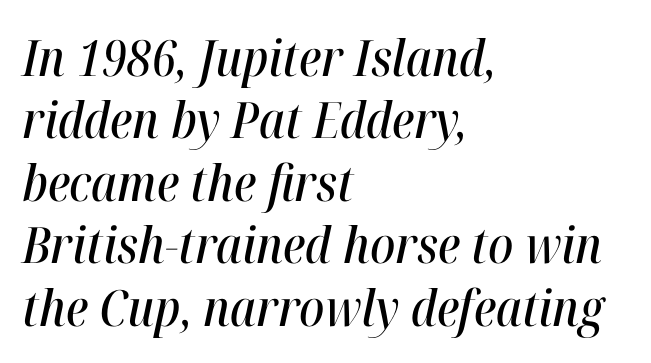
This is oblique type, the kind used for emphasis or titles. Typeset ragged right — the left edge is the straight one. The vertical gap from one line to the next is medium. Here the designer chose a conventional face with non-uniform glyph widths. The horizontal fit of the characters is conventional and even. The strip under each line holds only bare page.
